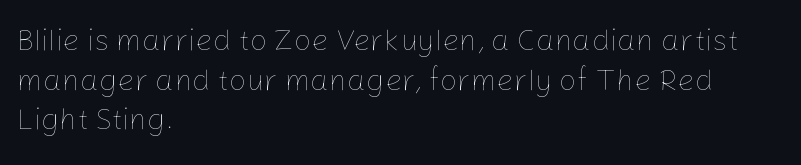
Q: Is the text bold? A: No.
Q: Is the text italic (slanted)? A: No, it is upright.
Q: Is the text underlined? A: No.
Q: How is the paragraph aligned? A: Left-aligned.
Q: Is the spacing between letters normal or unusually wide? A: Normal.
Q: Is the spacing between lines tight, normal or loose? A: Normal.
Q: Width (condensed, normal, or wide)? A: Normal.
Q: Stroke contrast? A: Low.
Q: x-height? A: Medium.
Q: Monospaced? A: No.
